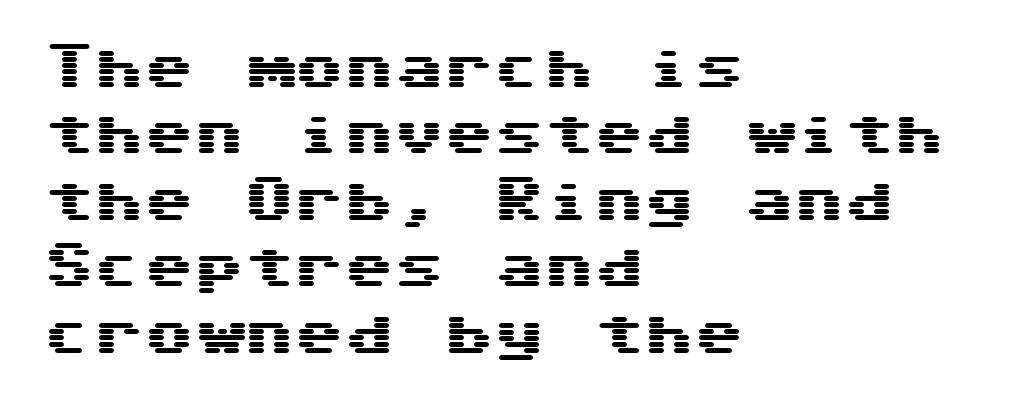
Q: Is the text italic (slanted)? A: No, it is upright.
Q: Is the typeface a serif or a sans-serif typeface? A: Sans-serif.
Q: Is the text underlined? A: No.
Q: How is the paragraph aligned? A: Left-aligned.
Q: Is the spacing between letters normal or unusually wide? A: Normal.
Q: Is the spacing between lines tight, normal or loose? A: Normal.
Q: Width (condensed, normal, or wide)? A: Wide.
Q: Stroke contrast? A: Medium.
Q: x-height? A: Medium.
